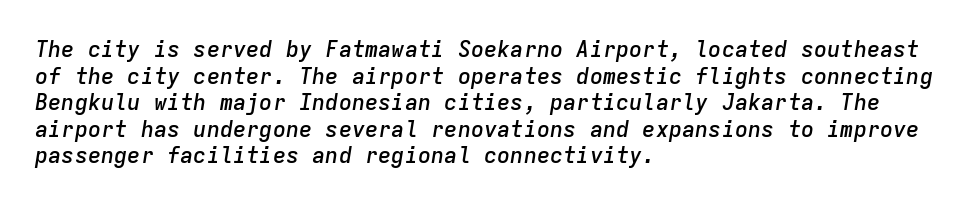
Every letter is mildly thick-stroked: semibold rather than bold. The compositor pushed each line to the left boundary. The foot of each line stays bare and open. An italicized treatment has been applied to the whole sample. Characters follow at the spacing the type designer built in.
